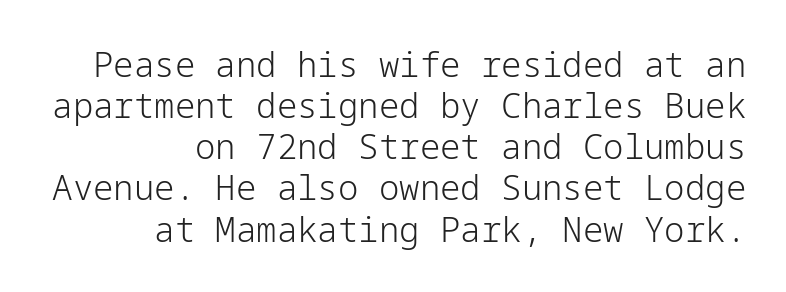
{"serif": "no", "italic": "no", "bold": "no", "weight": "light", "width": "normal", "stroke_contrast": "low", "x_height": "medium", "underline": "no", "align": "right", "line_spacing_ratio": 1.21, "letter_spacing": "normal", "letter_spacing_em": 0.0, "glyph_px": 34}
